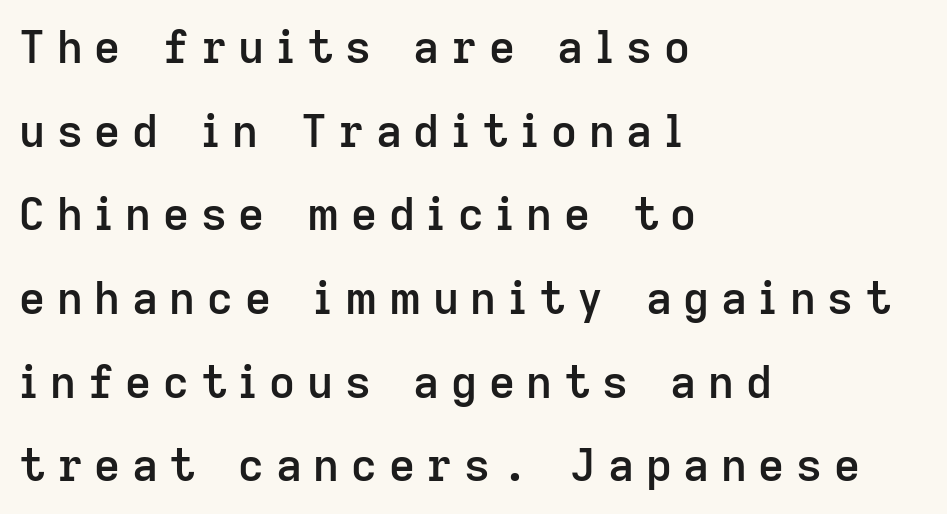
{"serif": "no", "italic": "no", "bold": "semi", "weight": "semibold", "width": "normal", "stroke_contrast": "low", "x_height": "medium", "monospaced": "no", "underline": "no", "align": "left", "line_spacing_ratio": 1.86, "letter_spacing": "wide", "letter_spacing_em": 0.26, "glyph_px": 45}
